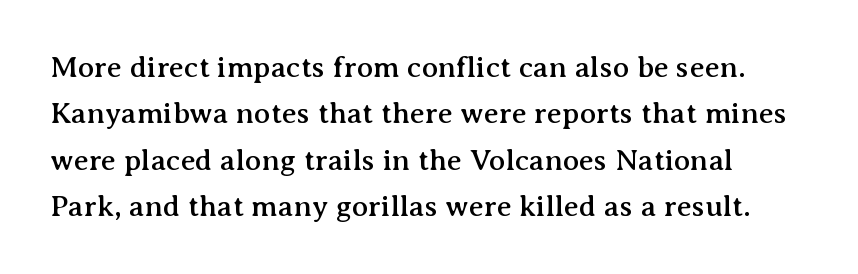
The image shows 30 px serif type, upright; set normal line spacing (1.55x), normal letter spacing, not underlined; medium stroke contrast and a medium x-height.
